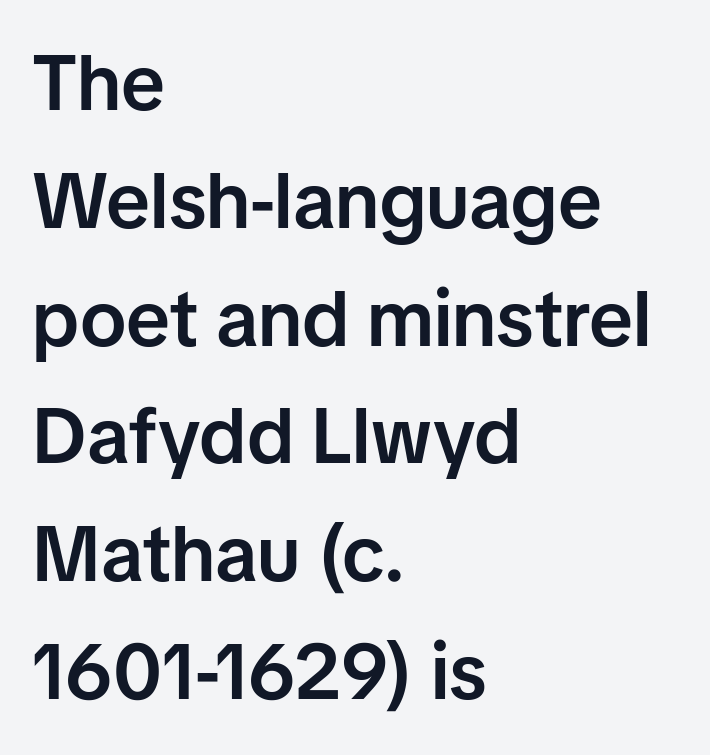
Nothing unusual about the tracking: characters are spaced as the font intends. Decoration check: the copy has no underline. Quick note: interline space is typical. Moderately thickened strokes mark this as semibold type.
